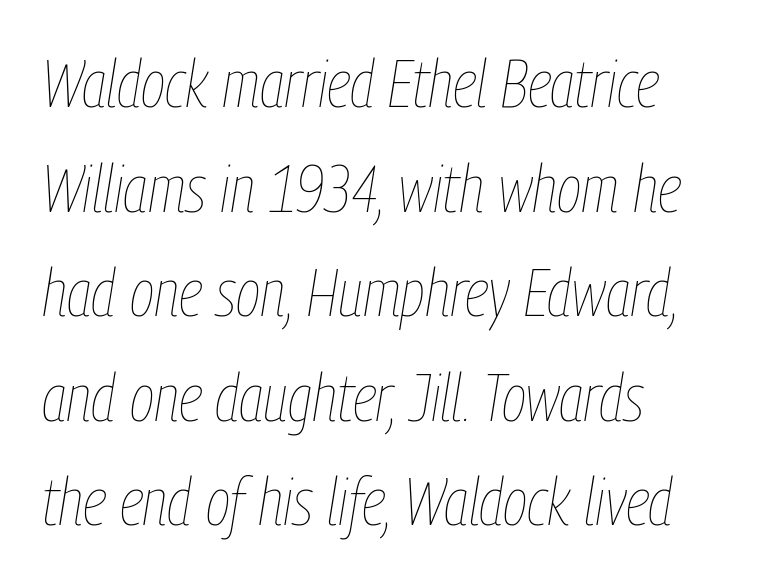
The image shows 67 px thin, condensed type, italic (leaning right); set left-aligned, normal line spacing (1.56x), normal letter spacing, not underlined; low stroke contrast and a medium x-height.
